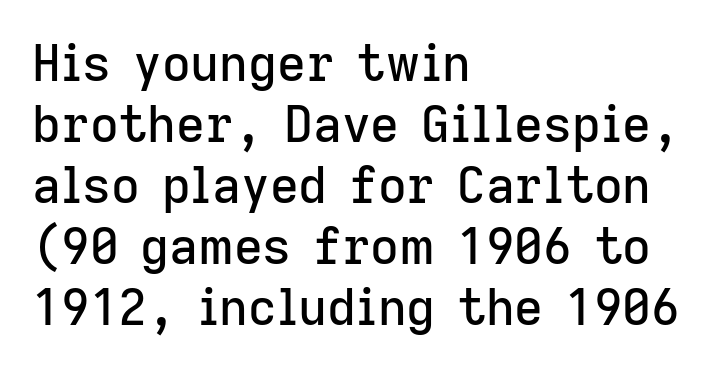
Q: Is the text italic (slanted)? A: No, it is upright.
Q: Is the typeface a serif or a sans-serif typeface? A: Sans-serif.
Q: Is the text underlined? A: No.
Q: How is the paragraph aligned? A: Left-aligned.
Q: Is the spacing between letters normal or unusually wide? A: Normal.
Q: Width (condensed, normal, or wide)? A: Normal.
Q: Stroke contrast? A: Low.
Q: x-height? A: Medium.
Q: Monospaced? A: No.
